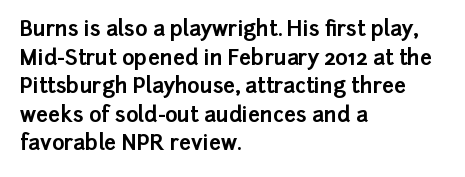
Q: Is the text bold? A: Yes.
Q: Is the text italic (slanted)? A: No, it is upright.
Q: Is the text underlined? A: No.
Q: How is the paragraph aligned? A: Left-aligned.
Q: Is the spacing between letters normal or unusually wide? A: Normal.
Q: Is the spacing between lines tight, normal or loose? A: Normal.
